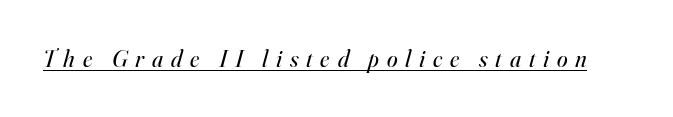
The image shows 24 px text type, italic (leaning right); set unusually wide letter spacing (+0.33 em), underlined.
